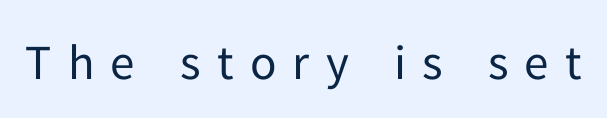
Q: Is the text bold? A: No.
Q: Is the text italic (slanted)? A: No, it is upright.
Q: Is the typeface a serif or a sans-serif typeface? A: Sans-serif.
Q: Is the text underlined? A: No.
Q: Is the spacing between letters normal or unusually wide? A: Unusually wide.
Q: Width (condensed, normal, or wide)? A: Normal.
Q: Stroke contrast? A: Low.
Q: x-height? A: Medium.
Q: Monospaced? A: No.
